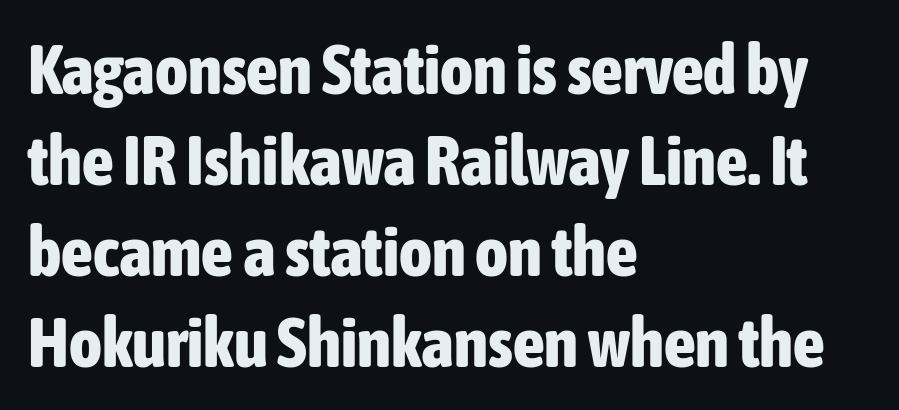
Q: Is the text bold? A: Yes.
Q: Is the text italic (slanted)? A: No, it is upright.
Q: Is the typeface a serif or a sans-serif typeface? A: Sans-serif.
Q: Is the text underlined? A: No.
Q: How is the paragraph aligned? A: Left-aligned.
Q: Is the spacing between letters normal or unusually wide? A: Normal.
Q: Is the spacing between lines tight, normal or loose? A: Normal.
Q: Width (condensed, normal, or wide)? A: Condensed.
Q: Stroke contrast? A: Low.
Q: x-height? A: Medium.
Q: Monospaced? A: No.
